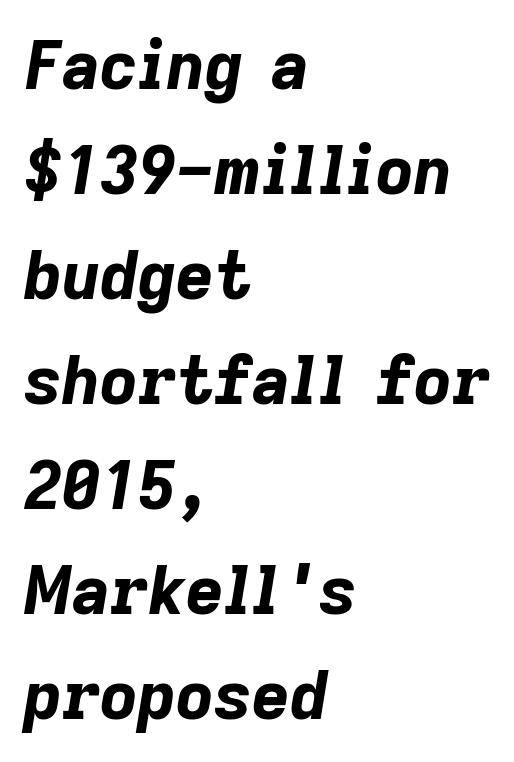
{"italic": "yes", "lean": "right", "slant_degrees": 9, "bold": "yes", "weight": "bold", "width": "normal", "stroke_contrast": "low", "x_height": "medium", "monospaced": "no", "underline": "no", "align": "left", "line_spacing": "normal", "line_spacing_ratio": 1.59, "letter_spacing": "normal", "letter_spacing_em": 0.0, "glyph_px": 66}
